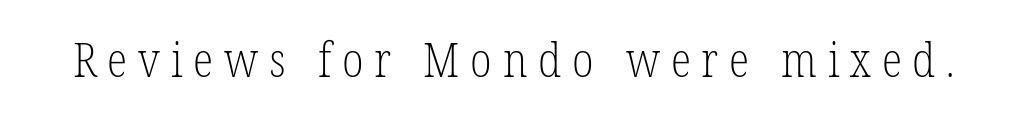
The image shows 47 px light, condensed serif type, upright; set unusually wide letter spacing (+0.23 em), not underlined; low stroke contrast and a medium x-height.
